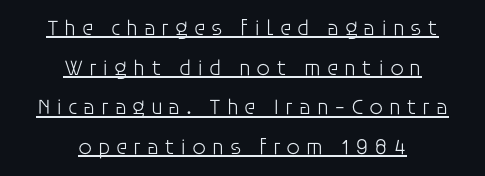
{"italic": "no", "bold": "no", "underline": "yes", "align": "center", "line_spacing_ratio": 1.8, "letter_spacing": "wide", "letter_spacing_em": 0.25, "glyph_px": 22}
